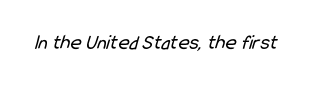
Q: Is the text bold? A: No.
Q: Is the text underlined? A: No.
Q: Is the spacing between letters normal or unusually wide? A: Normal.
